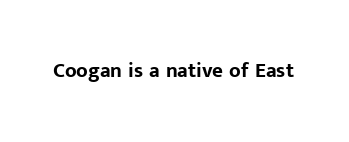
{"italic": "no", "bold": "yes", "underline": "no", "letter_spacing": "normal", "letter_spacing_em": 0.0, "glyph_px": 21}
